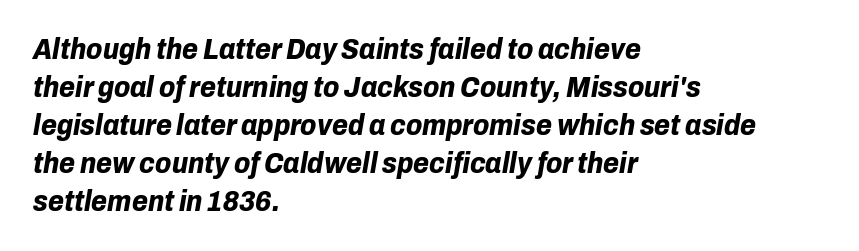
{"italic": "yes", "lean": "right", "slant_degrees": 10, "bold": "yes", "weight": "bold", "width": "normal", "stroke_contrast": "low", "x_height": "medium", "monospaced": "no", "underline": "no", "align": "left", "line_spacing": "normal", "line_spacing_ratio": 1.31, "letter_spacing": "normal", "letter_spacing_em": 0.0, "glyph_px": 29}
